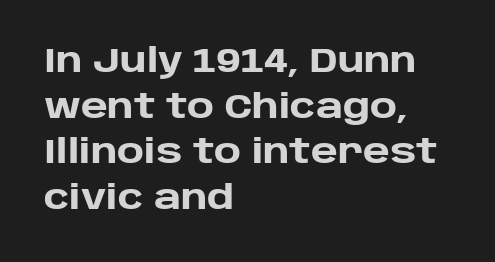
Ascenders rise straight up at ninety degrees. Here the designer chose a conventional face with non-uniform glyph widths. Nobody drew a line under any word here. The type is set solid horizontally, with unmodified tracking. Classification — sans serif. These lines are set flush left with a ragged right edge.
